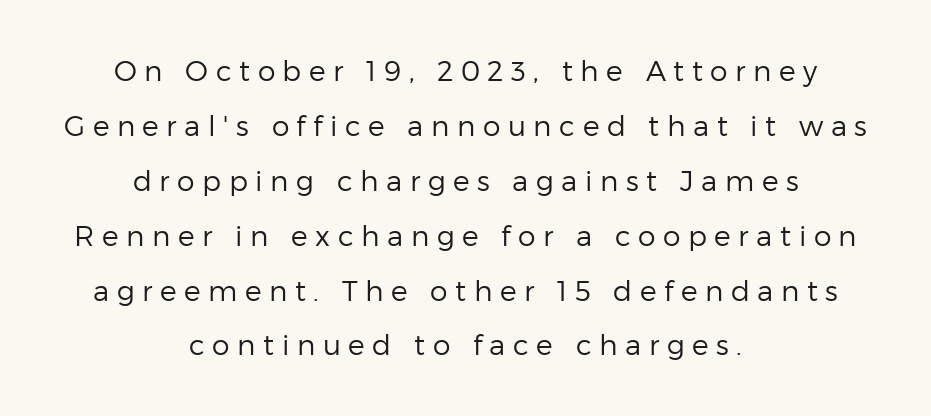
The image shows 28 px regular-weight sans-serif type, upright; set centered, loose line spacing (1.96x), unusually wide letter spacing (+0.27 em), not underlined; low stroke contrast and a medium x-height.
